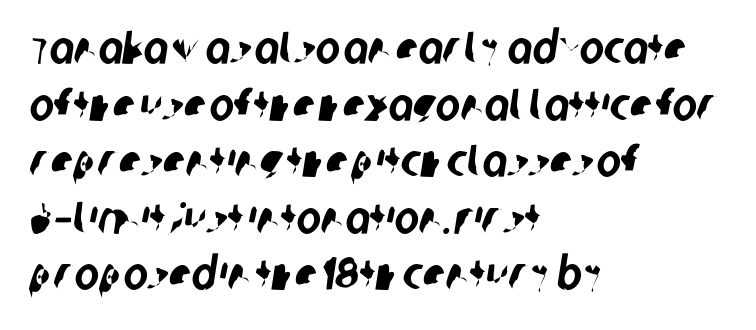
{"serif": "no", "width": "condensed", "stroke_contrast": "low", "x_height": "large", "monospaced": "no", "underline": "no", "align": "left", "line_spacing_ratio": 1.23, "letter_spacing": "normal", "letter_spacing_em": 0.0, "glyph_px": 46}
